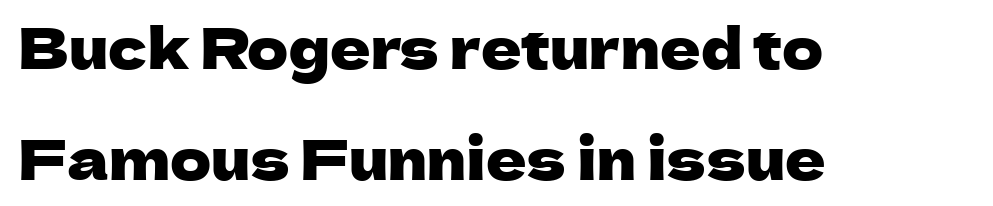
The image shows 56 px sans-serif type, upright; set left-aligned, loose line spacing (1.98x), normal letter spacing, not underlined; low stroke contrast and a medium x-height.
